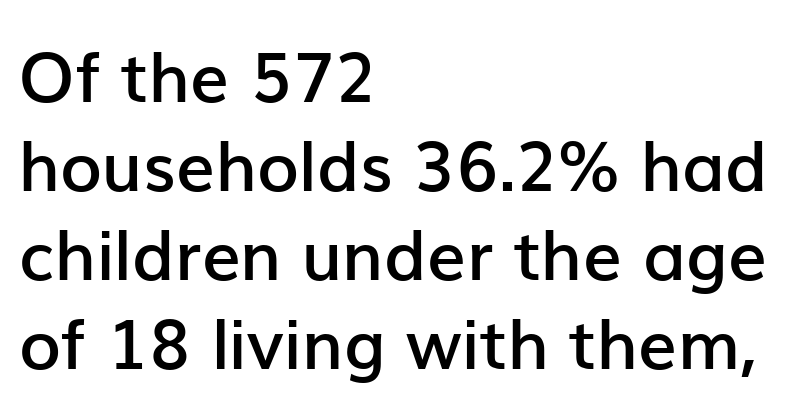
{"serif": "no", "italic": "no", "bold": "semi", "weight": "semibold", "width": "normal", "stroke_contrast": "low", "x_height": "medium", "monospaced": "no", "underline": "no", "align": "left", "line_spacing": "normal", "line_spacing_ratio": 1.29, "letter_spacing": "normal", "letter_spacing_em": 0.0, "glyph_px": 69}
